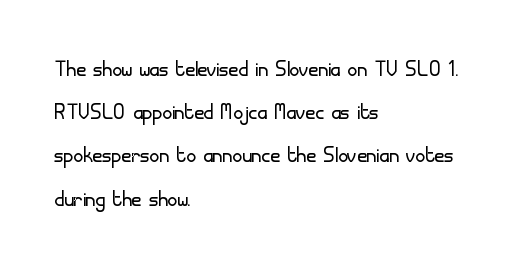
The image shows 27 px text type, upright; set left-aligned, normal line spacing (1.6x), normal letter spacing, not underlined.
